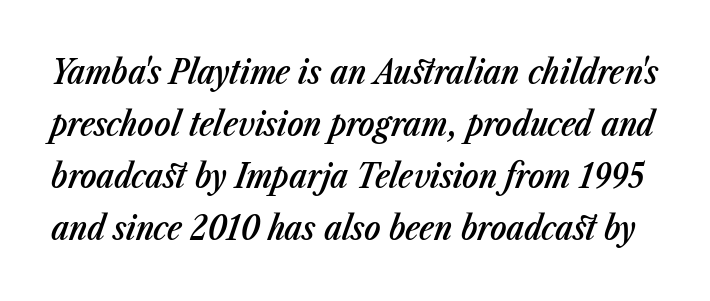
The sample has been set in demibold, a notch under bold. The glyphs look as if they've been sheared to an angle. These lines keep a tight, regular rhythm from letter to letter. Vertically, the passage feels balanced, rows spaced as you'd expect. Each letter keeps its own natural width here, so spacing adapts to shape. Has an underline been added? It has not.
